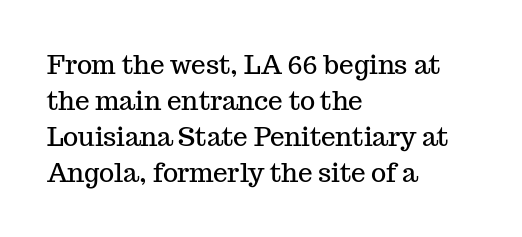
{"italic": "no", "underline": "no", "align": "left", "line_spacing": "normal", "line_spacing_ratio": 1.38, "letter_spacing": "normal", "letter_spacing_em": 0.0, "glyph_px": 26}
